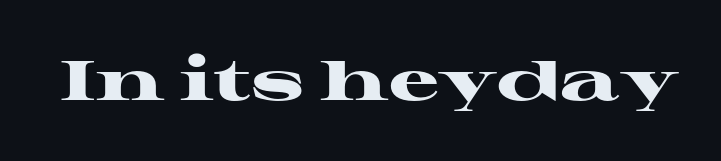
The image shows 56 px heavy, wide serif type, upright; set normal letter spacing, not underlined; high stroke contrast and a medium x-height.
